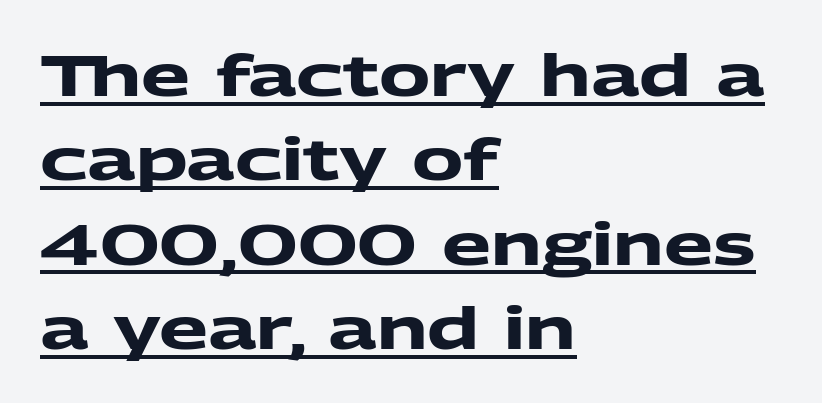
The image shows 57 px heavy, wide sans-serif type; set left-aligned, normal line spacing (1.48x), normal letter spacing, underlined; medium stroke contrast and a medium x-height.
